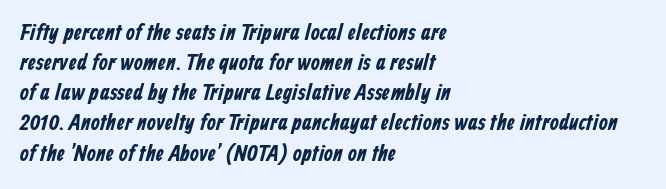
The image shows 23 px text type; set left-aligned, normal line spacing (1.31x), normal letter spacing, not underlined.
